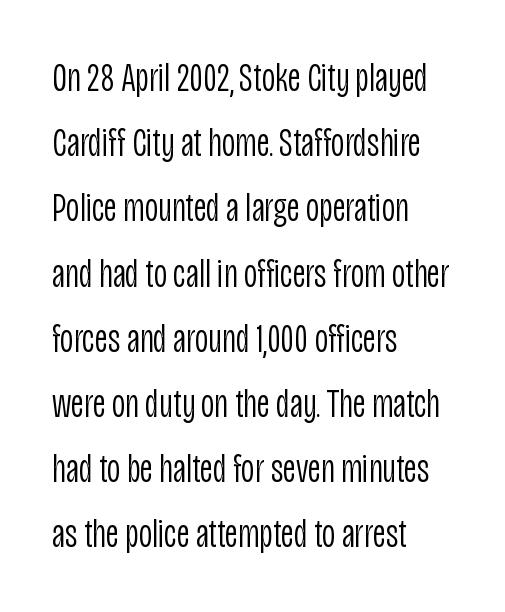
Q: Is the text bold? A: No.
Q: Is the text italic (slanted)? A: No, it is upright.
Q: Is the typeface a serif or a sans-serif typeface? A: Sans-serif.
Q: Is the text underlined? A: No.
Q: How is the paragraph aligned? A: Left-aligned.
Q: Is the spacing between letters normal or unusually wide? A: Normal.
Q: Is the spacing between lines tight, normal or loose? A: Normal.
Q: Width (condensed, normal, or wide)? A: Condensed.
Q: Stroke contrast? A: Low.
Q: x-height? A: Large.
Q: Monospaced? A: No.
